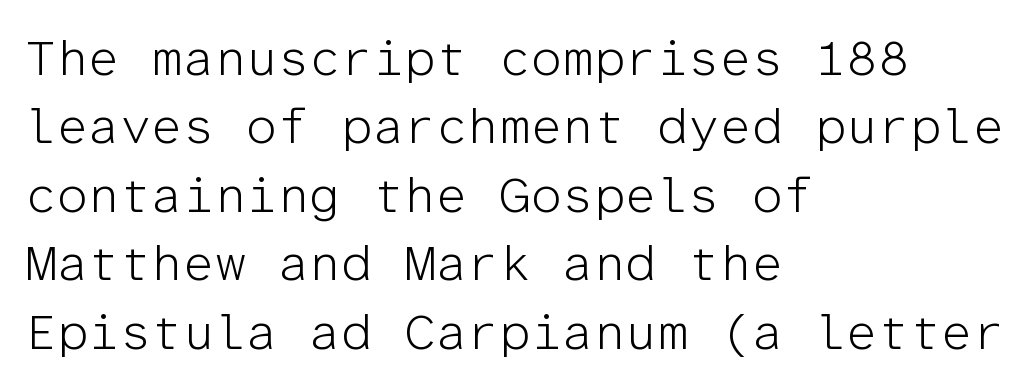
Stems and bowls with no extra thickness — not bold. A typesetter would call this monospace, since all characters share one set width. If you drew a line through each stem, it would be perfectly vertical. Regular leading. Classification — sans serif.
